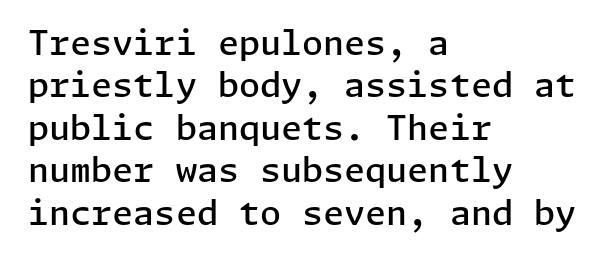
Q: Is the text bold? A: Semi-bold.
Q: Is the text italic (slanted)? A: No, it is upright.
Q: Is the typeface a serif or a sans-serif typeface? A: Sans-serif.
Q: Is the text underlined? A: No.
Q: How is the paragraph aligned? A: Left-aligned.
Q: Is the spacing between letters normal or unusually wide? A: Normal.
Q: Is the spacing between lines tight, normal or loose? A: Normal.
Q: Width (condensed, normal, or wide)? A: Normal.
Q: Stroke contrast? A: Low.
Q: x-height? A: Medium.
